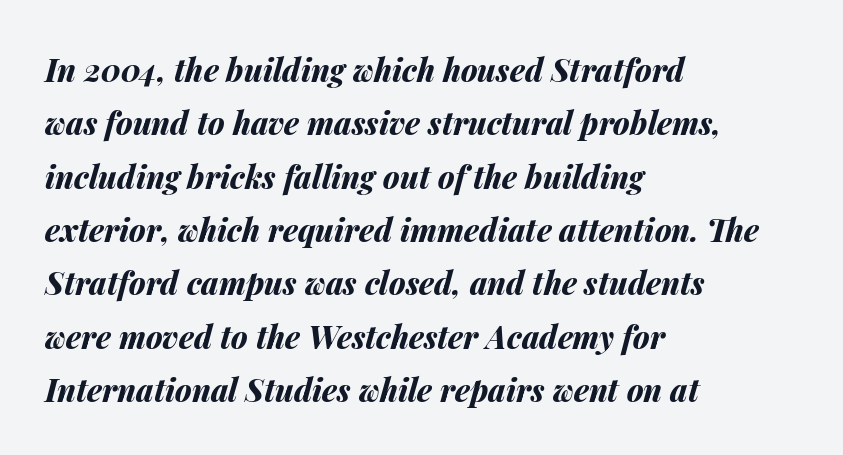
The lettering tilts uniformly, giving the passage an italic look. Each letter keeps its own natural width here, so spacing adapts to shape. Bold? Absolutely — the strokes are thick and heavy. The words here are not underlined. Look at the tracking — it's just the regular setting, nothing added. The paragraph has a hard left edge and a soft right edge.
